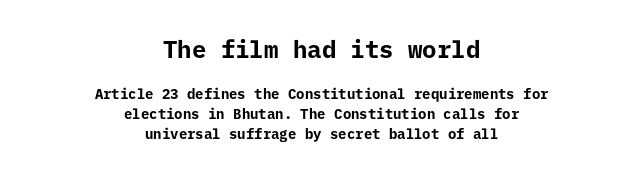
Q: Is the text bold? A: Yes.
Q: Is the text italic (slanted)? A: No, it is upright.
Q: Is the text underlined? A: No.
Q: How is the paragraph aligned? A: Centered.
Q: Is the spacing between letters normal or unusually wide? A: Normal.
Q: Is the spacing between lines tight, normal or loose? A: Normal.
Q: Which block of text is set in a larger size, the first (top) or the second (bottom)? A: The first (top) one.
